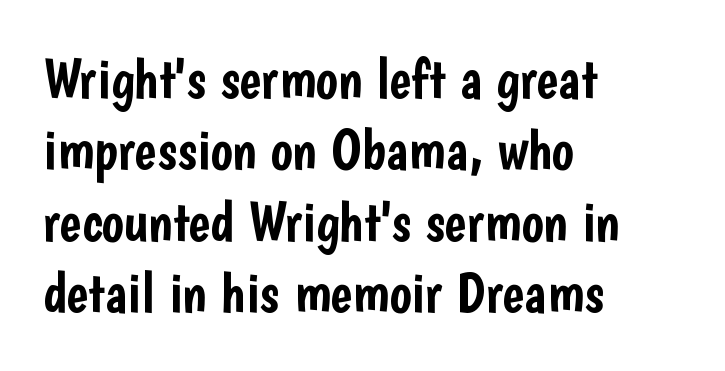
{"serif": "no", "italic": "no", "width": "condensed", "stroke_contrast": "low", "x_height": "medium", "monospaced": "no", "underline": "no", "align": "left", "line_spacing_ratio": 1.23, "letter_spacing": "normal", "letter_spacing_em": 0.0, "glyph_px": 58}
